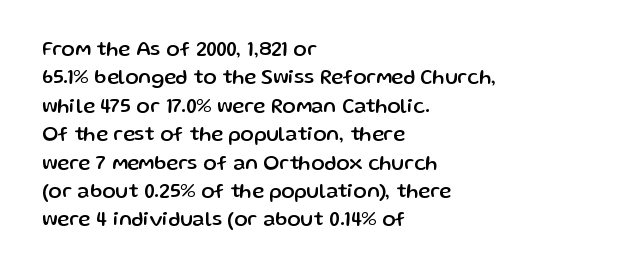
Reading down the block, your eye returns to a fixed left position each line. What stands out about the letter spacing? Nothing — it is the standard amount. The specimen reads as upright at a glance. The designer left line spacing at the default.
